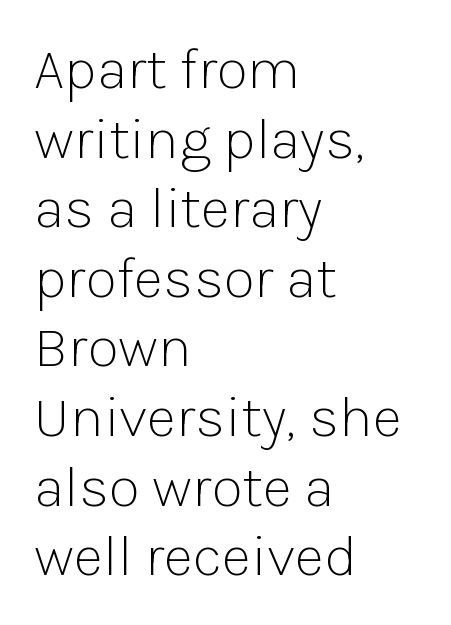
Character widths vary here, with narrow letters taking less room than wide ones. These lines keep a tight, regular rhythm from letter to letter. The letters carry no serifs — their stems end cleanly without finishing strokes. The zone under the glyphs is completely vacant. The strokes carry an ordinary text weight at most.
